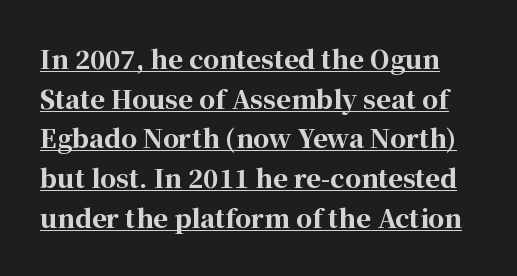
The image shows 25 px bold type, upright; set normal line spacing (1.59x), normal letter spacing, underlined.
